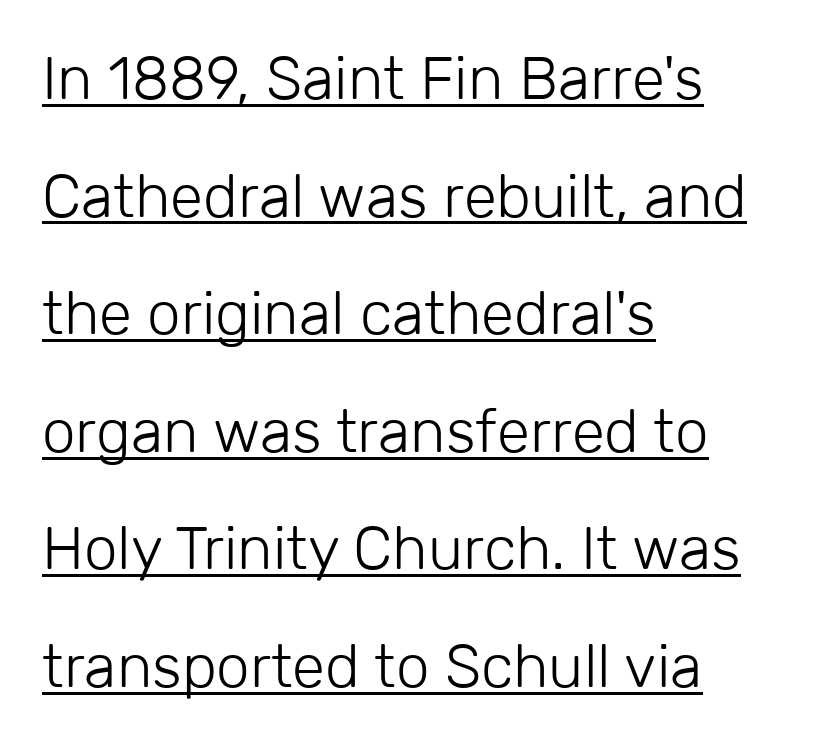
The rendering shows plain stroke endings on the letterforms — a sans-serif design. Notice the wide empty band between every row — that's loose leading. How are the letters spaced? Ordinarily, with no added tracking. The rag falls on the right side of this text block. Beneath each row of characters lies a ruled line.
